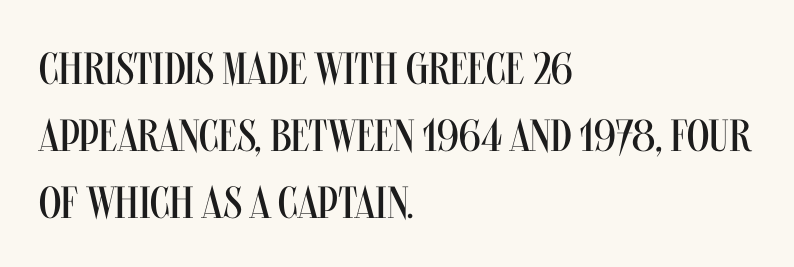
Vertically, the passage feels balanced, rows spaced as you'd expect. The baseline area is clear. This sample has the flowing, uneven cadence of proportional lettering. Check where the strokes stop: nothing finishes them off — pure sans.
